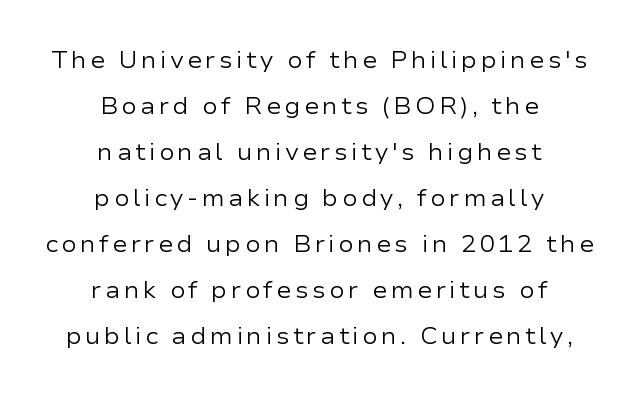
The image shows 23 px text type, upright; set centered, loose line spacing (2.0x), not underlined.
